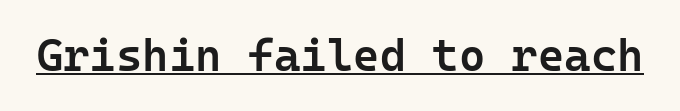
Q: Is the text bold? A: Semi-bold.
Q: Is the text italic (slanted)? A: No, it is upright.
Q: Is the typeface a serif or a sans-serif typeface? A: Sans-serif.
Q: Is the text underlined? A: Yes.
Q: Is the spacing between letters normal or unusually wide? A: Normal.
Q: Width (condensed, normal, or wide)? A: Normal.
Q: Stroke contrast? A: Low.
Q: x-height? A: Medium.
Q: Monospaced? A: Yes.
